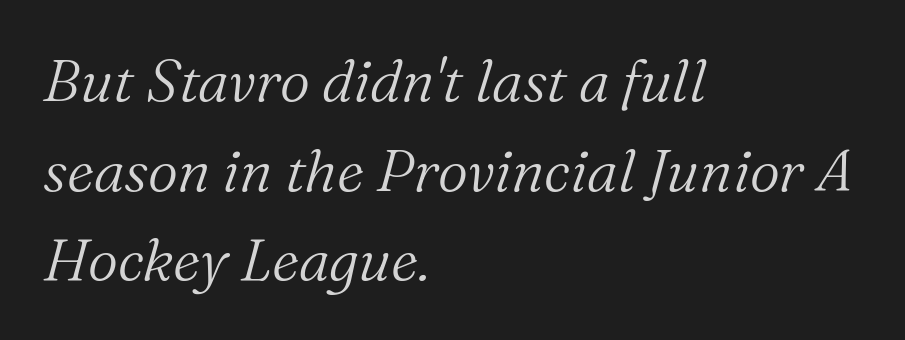
The image shows 59 px light serif type, italic (leaning right); set left-aligned, normal line spacing (1.52x), normal letter spacing, not underlined; medium stroke contrast and a medium x-height.
